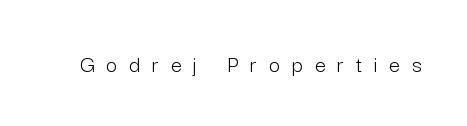
Rendered with straight, roman letterforms. Students, note that the glyphs here are deliberately spaced far apart. These glyphs show unthickened strokes, regular width or finer. Nobody drew a line under any word here.
